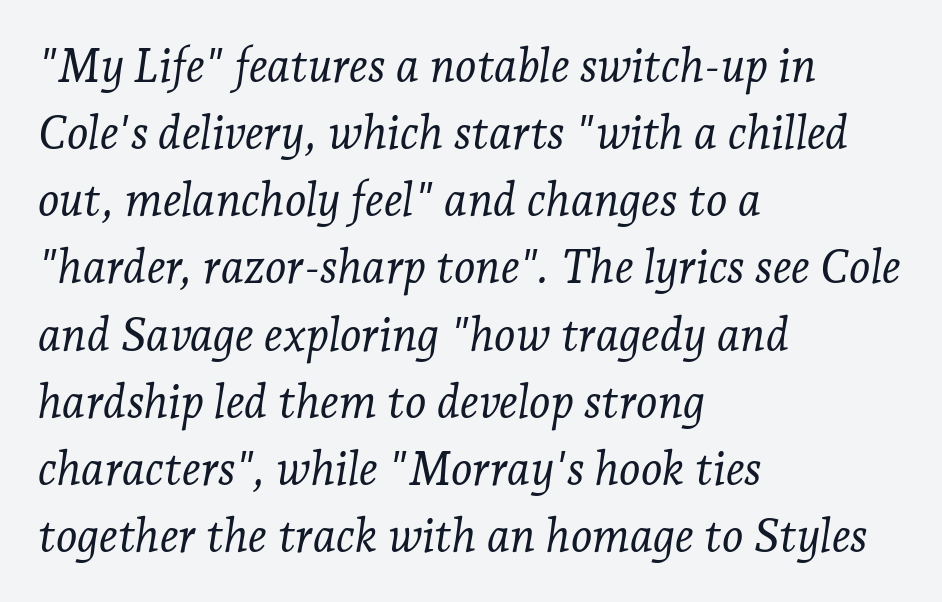
Q: Is the text bold? A: No.
Q: Is the text italic (slanted)? A: Yes, it leans right by about 7 degrees.
Q: Is the typeface a serif or a sans-serif typeface? A: Serif.
Q: Is the text underlined? A: No.
Q: How is the paragraph aligned? A: Left-aligned.
Q: Is the spacing between letters normal or unusually wide? A: Normal.
Q: Is the spacing between lines tight, normal or loose? A: Normal.
Q: Width (condensed, normal, or wide)? A: Normal.
Q: Stroke contrast? A: Low.
Q: x-height? A: Medium.
Q: Monospaced? A: No.
